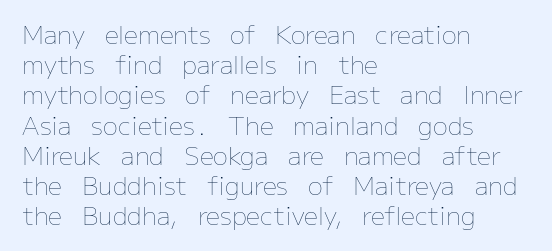
In terms of posture, this sample is upright. The rendering keeps characters at their native spacing. Caption: face not bold, strokes unweighted. The string is rendered with underlining switched off. Horizontal alignment here is leftward, the default for most running prose.
